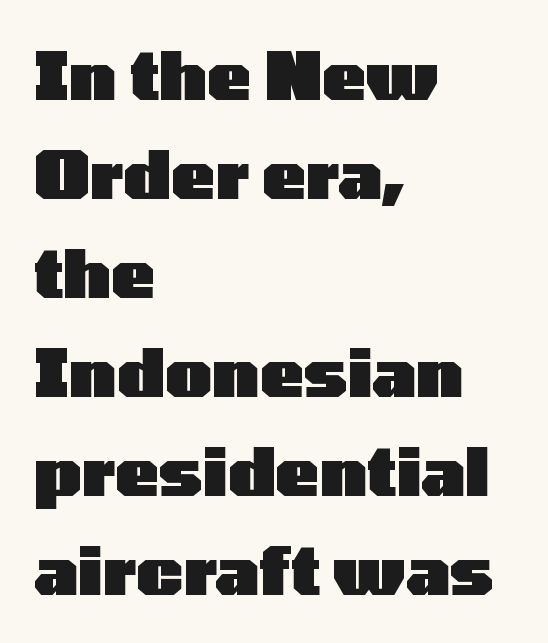
{"serif": "no", "italic": "no", "bold": "yes", "weight": "heavy", "width": "wide", "stroke_contrast": "low", "x_height": "medium", "monospaced": "no", "underline": "no", "align": "left", "line_spacing": "normal", "line_spacing_ratio": 1.5, "letter_spacing": "normal", "letter_spacing_em": 0.0, "glyph_px": 66}
